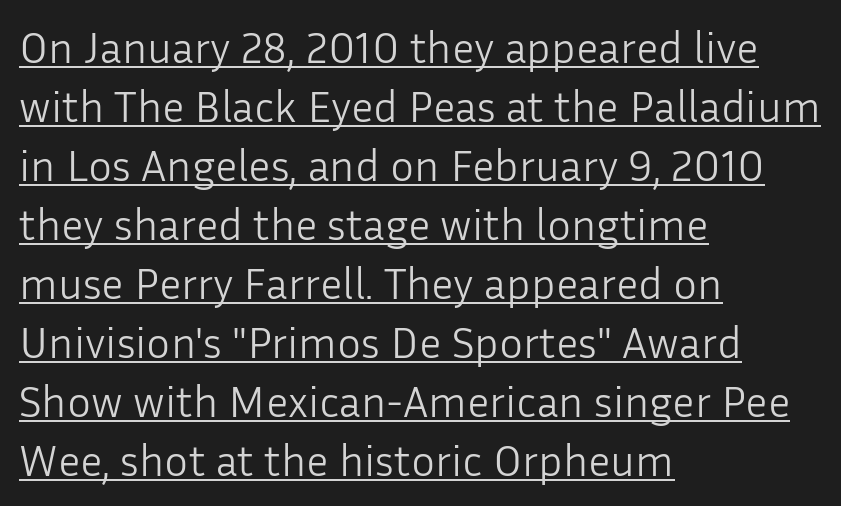
Varying glyph widths throughout — classic text-font behaviour. What stands out about the letter spacing? Nothing — it is the standard amount. The passage shown is underscored from start to finish. Bold? No — there's no thickening of the strokes. A normal amount of white space separates one row of letters from the next. Each letter's strokes conclude bluntly, with no projecting serifs.
